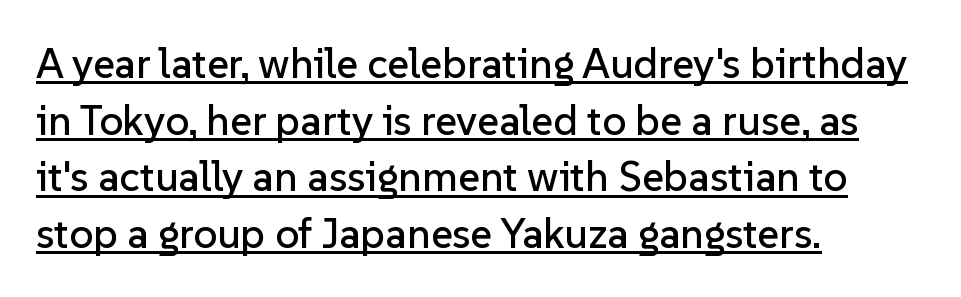
{"serif": "no", "italic": "no", "width": "normal", "stroke_contrast": "low", "x_height": "medium", "monospaced": "no", "underline": "yes", "align": "left", "line_spacing": "normal", "line_spacing_ratio": 1.35, "letter_spacing": "normal", "letter_spacing_em": 0.0, "glyph_px": 42}
